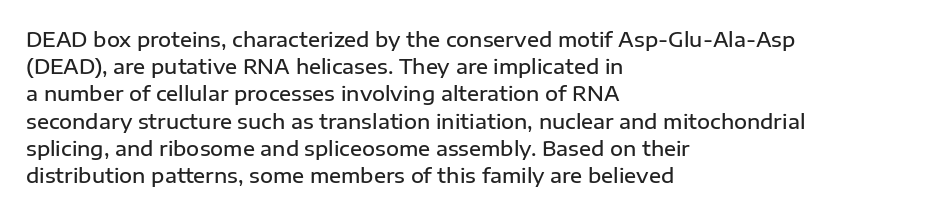
Normally led — the rows are evenly, conventionally spaced. The baseline area is clear. The passage shown is semibold, sitting just below true bold. Style check: upright.
